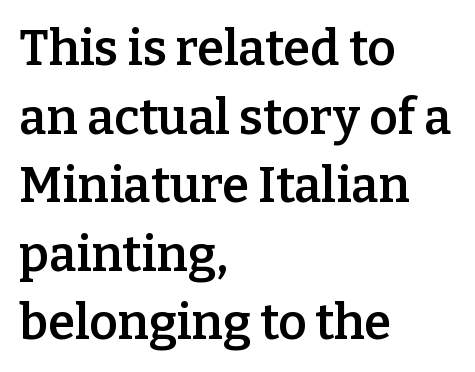
This sample uses a serif face. The rendering uses natural spacing where letterforms have individual widths. Honestly, the letter spacing is just normal — you wouldn't notice it. Has an underline been added? It has not. The block of text has a typical density, with ordinary space between rows.
